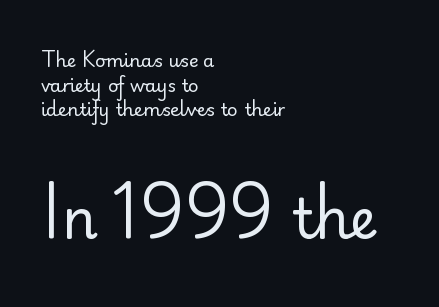
The face used here is proportionally spaced, like ordinary book or web type. Students, observe: this is what conventionally led text looks like. Does the type have serifs? No, each stem ends abruptly. This rendering uses left alignment, leaving the right contour irregular. Each stroke keeps to a modest, everyday thickness or less. The more generous point size was reserved for the lower chunk.
